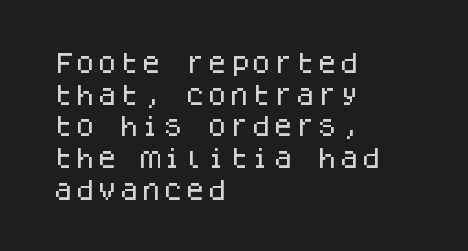
Q: Is the text italic (slanted)? A: No, it is upright.
Q: Is the text underlined? A: No.
Q: How is the paragraph aligned? A: Left-aligned.
Q: Is the spacing between letters normal or unusually wide? A: Normal.
Q: Is the spacing between lines tight, normal or loose? A: Normal.
